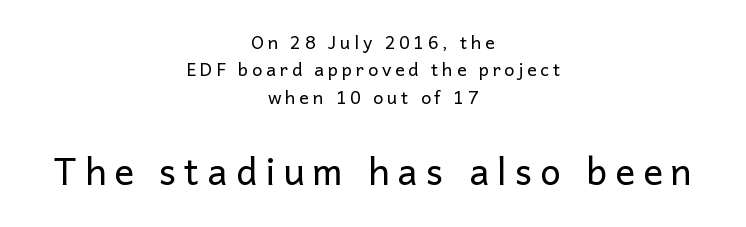
Which of the two is more prominent by size? The second, at the bottom. In terms of leading, this rendering sits right in the middle. Display-style spreading of the glyphs; the letterfit is very open. The designer went with a sans here, leaving each stem footless.
